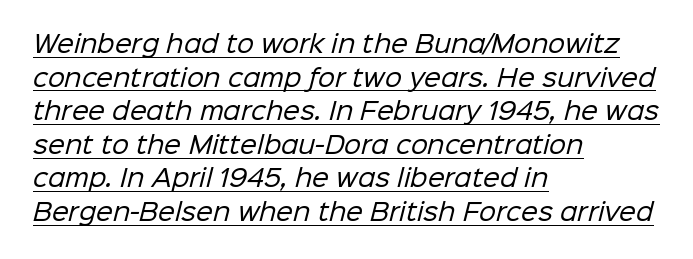
{"bold": "no", "underline": "yes", "align": "left", "line_spacing": "normal", "line_spacing_ratio": 1.4, "letter_spacing": "normal", "letter_spacing_em": 0.0, "glyph_px": 24}
